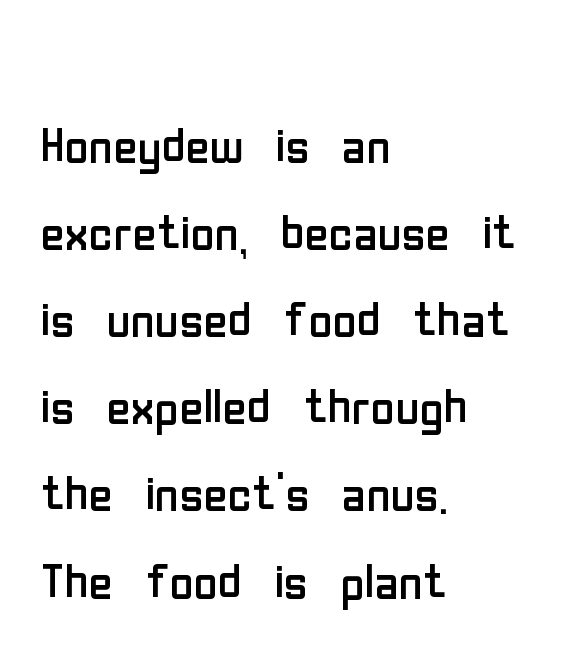
Regarding leading, the lines here are spaced in the standard way. Nothing unusual about the tracking: characters are spaced as the font intends. Unlike a traditional serif, this face leaves its strokes unadorned. The area under the type is left untouched. This sample is left-justified, so line endings fall wherever the words run out. Is the stroke heavy? The answer is a plain regular-or-lighter.
